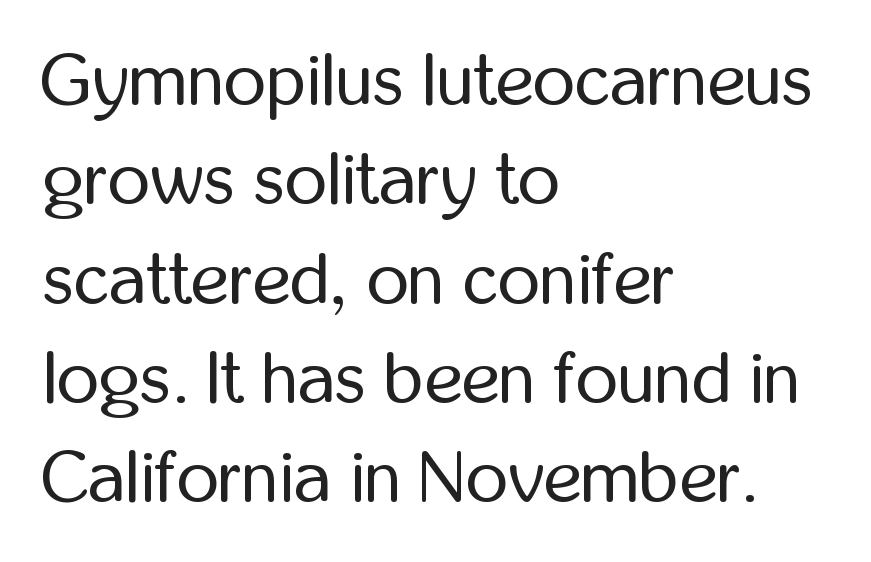
{"serif": "no", "italic": "no", "bold": "no", "weight": "regular", "width": "condensed", "stroke_contrast": "low", "x_height": "medium", "monospaced": "no", "underline": "no", "align": "left", "line_spacing": "normal", "line_spacing_ratio": 1.36, "letter_spacing": "normal", "letter_spacing_em": 0.0, "glyph_px": 73}
